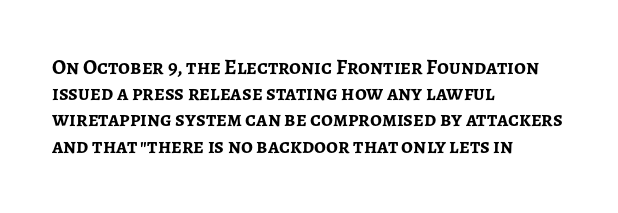
Does the weight exceed regular? Yes, all the way to bold. A typesetter would mark this as roman, not italic. The glyphs are unaccompanied by any horizontal stroke below them. Interline gaps are of average width in this sample. The horizontal fit of the characters is conventional and even.
